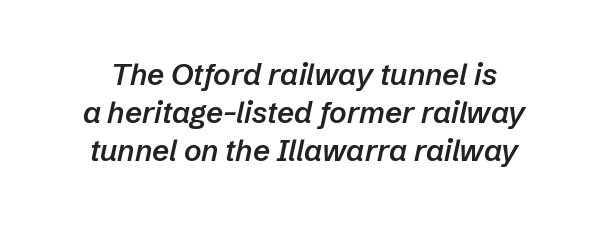
The image shows 30 px semibold type, italic (leaning right); set normal line spacing (1.27x), normal letter spacing, not underlined; low stroke contrast and a medium x-height.
